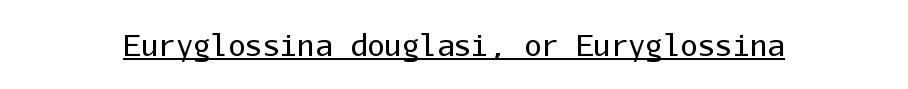
The image shows 29 px regular-weight sans-serif type, upright, monospaced; set normal letter spacing, underlined; low stroke contrast and a medium x-height.
